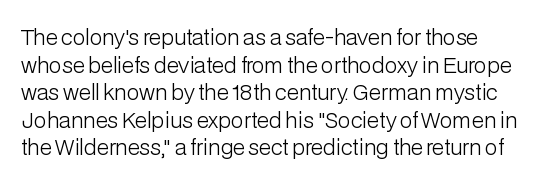
The image shows 21 px text type, upright; set left-aligned, normal line spacing (1.31x), normal letter spacing, not underlined.
